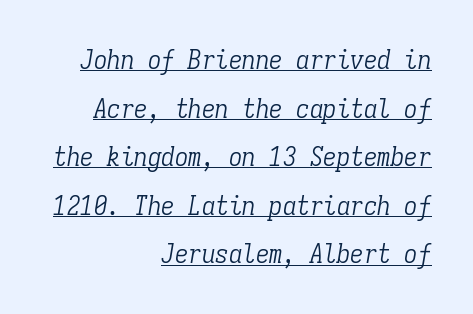
Q: Is the text bold? A: No.
Q: Is the text italic (slanted)? A: Yes, it leans right by about 9 degrees.
Q: Is the text underlined? A: Yes.
Q: How is the paragraph aligned? A: Right-aligned.
Q: Is the spacing between letters normal or unusually wide? A: Normal.
